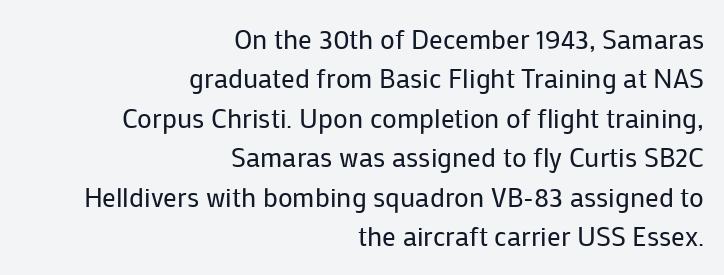
Q: Is the text bold? A: No.
Q: Is the text italic (slanted)? A: No, it is upright.
Q: Is the text underlined? A: No.
Q: How is the paragraph aligned? A: Right-aligned.
Q: Is the spacing between letters normal or unusually wide? A: Normal.
Q: Is the spacing between lines tight, normal or loose? A: Normal.
